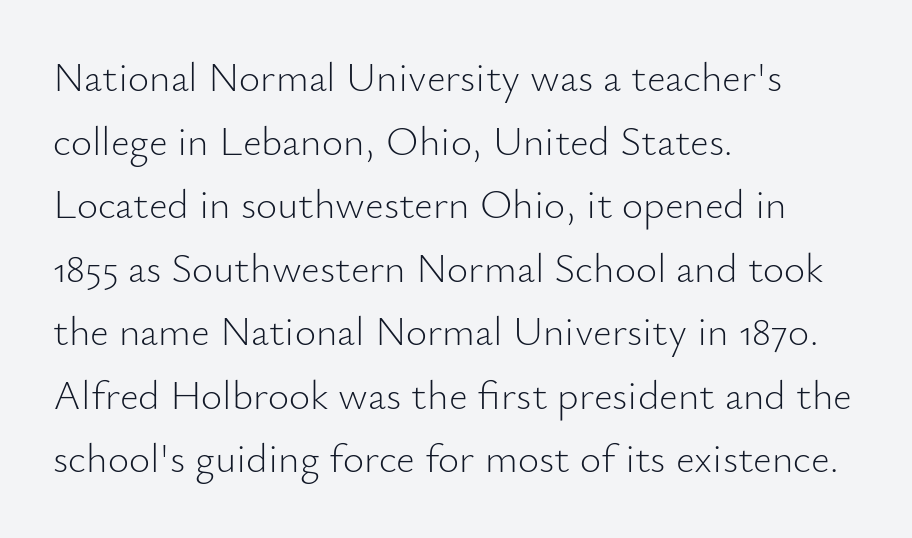
Observe the absence of serifs on each vertical stroke in this sample. Compared with a centered layout, this one pins lines to the left instead. The face looks like a standard text weight, possibly lighter. How are the letters spaced? Ordinarily, with no added tracking. You could not count columns in this text — the font is proportionally spaced.
